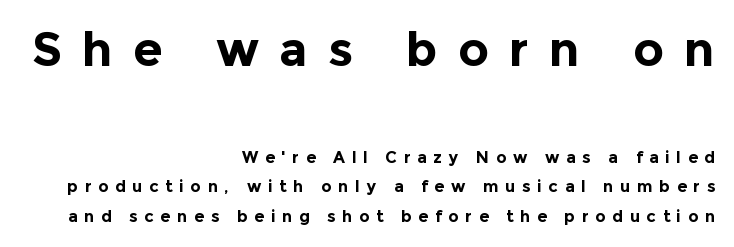
Plain, unruled lines of type. The rendering uses natural spacing where letterforms have individual widths. The gaps between neighbouring characters are conspicuously large. Italic? Not at all — the glyphs are vertical. No feet cap the strokes, marking this as sans-serif type. A student would notice the top passage is typeset larger than what follows.
